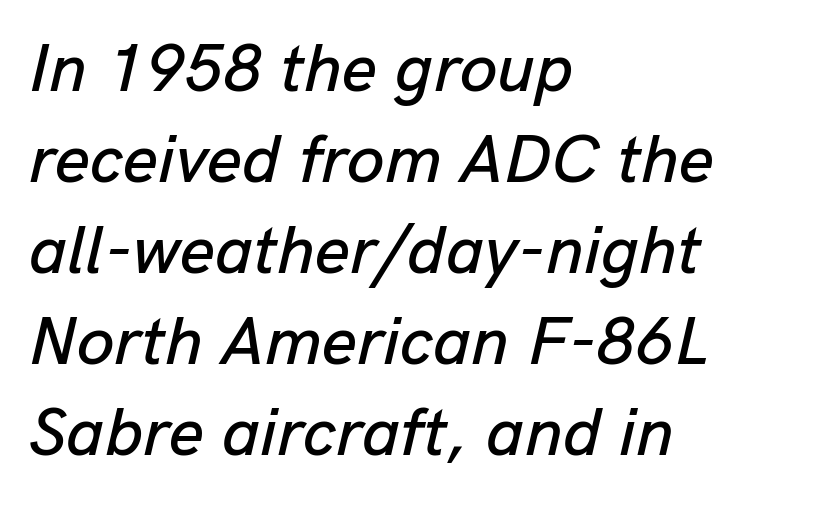
The image shows 68 px text type, italic (leaning right); set left-aligned, normal line spacing (1.34x), normal letter spacing, not underlined; low stroke contrast and a medium x-height.
